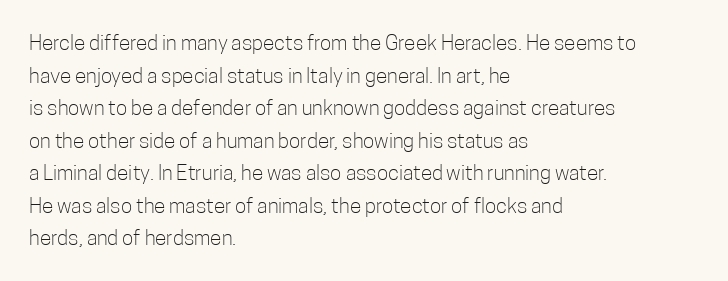
The image shows 21 px text type, upright; set left-aligned, normal line spacing (1.55x), normal letter spacing, not underlined.
